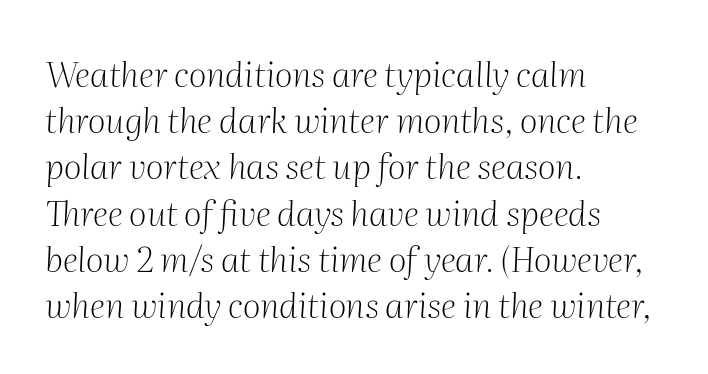
{"serif": "yes", "italic": "yes", "lean": "right", "slant_degrees": 2, "bold": "no", "weight": "light", "width": "normal", "stroke_contrast": "medium", "x_height": "medium", "monospaced": "no", "underline": "no", "align": "left", "line_spacing": "normal", "line_spacing_ratio": 1.32, "letter_spacing": "normal", "letter_spacing_em": 0.0, "glyph_px": 35}
